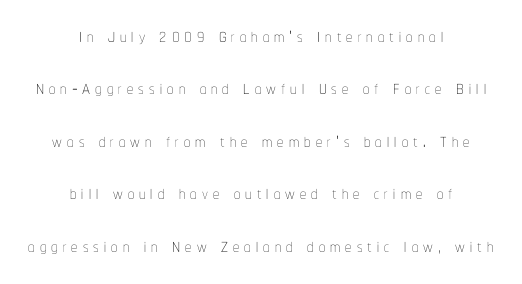
The whitespace from short lines is split evenly between both sides. Rendered with straight, roman letterforms. Check under the words: just untouched page. Stroke mass is kept to a normal reading level or below. The horizontal fit of the characters is loose and conspicuously gappy. The space between consecutive lines is lavish.
